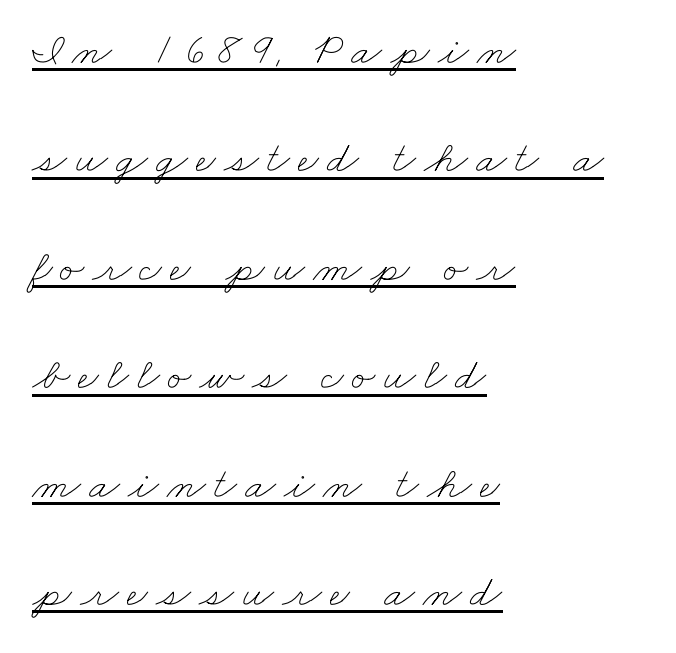
The face used here is proportionally spaced, like ordinary book or web type. The weight would be labelled regular, book, light, or lighter still. The paragraph has a hard left edge and a soft right edge. Is there much room between lines? Yes — plenty of vertical air separates them. Check the space under the baseline: a stroke is drawn there.
